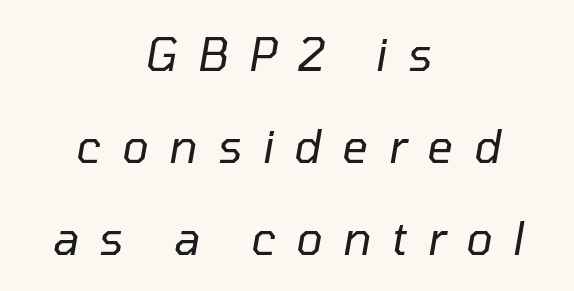
Bare-footed words on every line. These lines stack symmetrically, like a column narrowing and widening about its center. What stands out about the letter spacing? Its width — letters are far apart. There's an unmistakable incline to the writing here.
